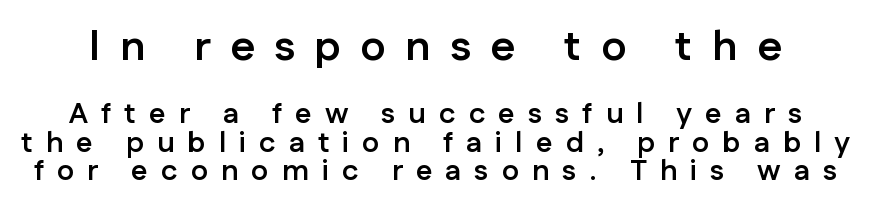
The image shows 43 px semibold sans-serif type, upright; set tight line spacing (0.99x), unusually wide letter spacing (+0.45 em), not underlined; the first (top) block is 1.48x larger; low stroke contrast and a medium x-height.
